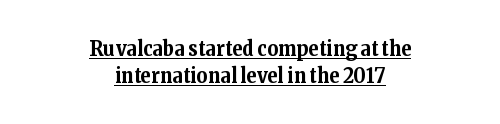
{"italic": "no", "bold": "yes", "underline": "yes", "align": "center", "line_spacing": "normal", "line_spacing_ratio": 1.27, "letter_spacing": "normal", "letter_spacing_em": 0.0, "glyph_px": 21}
